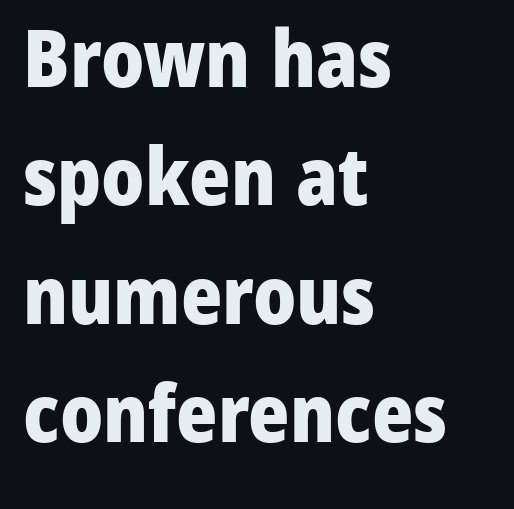
{"serif": "no", "italic": "no", "bold": "yes", "weight": "heavy", "width": "normal", "stroke_contrast": "low", "x_height": "medium", "monospaced": "no", "underline": "no", "align": "left", "line_spacing": "normal", "line_spacing_ratio": 1.5, "letter_spacing": "normal", "letter_spacing_em": 0.0, "glyph_px": 79}
